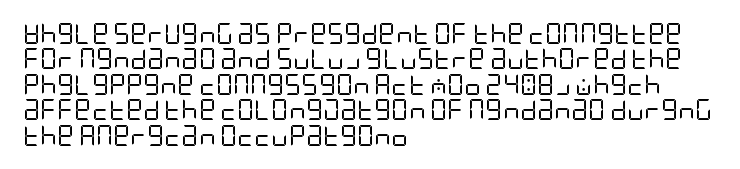
A bare baseline throughout the passage. Line beginnings align vertically; line endings do not. This sample uses plain, unmodified letter spacing. Posture: straight, roman, zero tilt. Is this a heavy cut? Hardly; it is regular or lighter.
